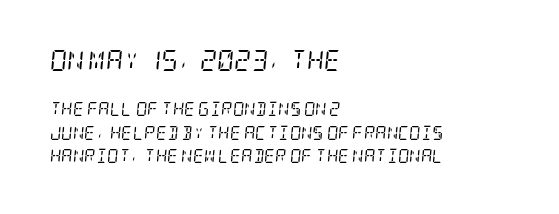
The image shows 21 px text type, italic (leaning right); set left-aligned, normal line spacing (1.68x), normal letter spacing, not underlined; the first (top) block is 1.5x larger.
